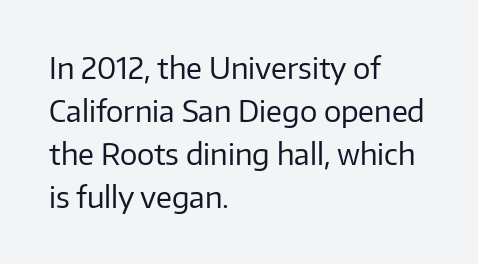
Q: Is the text bold? A: No.
Q: Is the text italic (slanted)? A: No, it is upright.
Q: Is the typeface a serif or a sans-serif typeface? A: Sans-serif.
Q: Is the text underlined? A: No.
Q: How is the paragraph aligned? A: Left-aligned.
Q: Is the spacing between letters normal or unusually wide? A: Normal.
Q: Is the spacing between lines tight, normal or loose? A: Normal.
Q: Width (condensed, normal, or wide)? A: Normal.
Q: Stroke contrast? A: Low.
Q: x-height? A: Medium.
Q: Monospaced? A: No.
